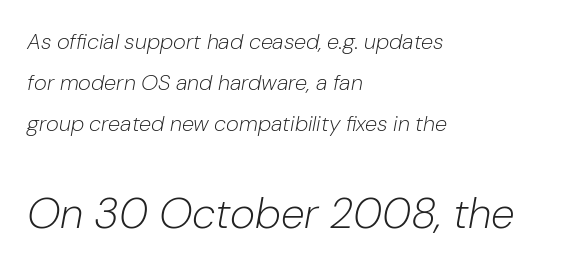
The image shows 43 px light type, italic (leaning right); set left-aligned, line spacing 1.87x, normal letter spacing, not underlined; the second (bottom) block is 1.95x larger; low stroke contrast and a medium x-height.
